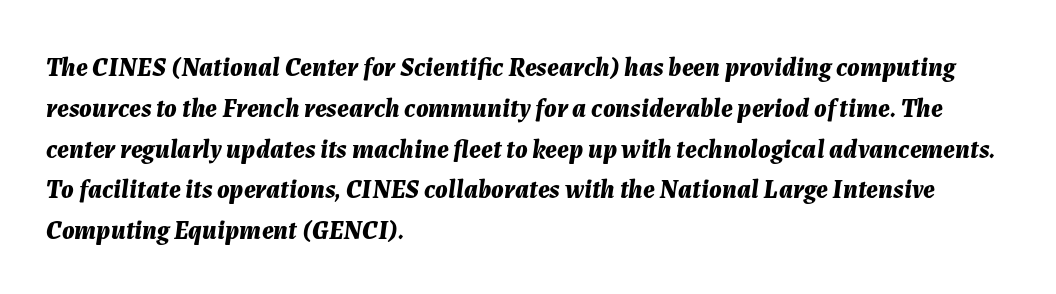
{"italic": "yes", "lean": "right", "slant_degrees": 7, "bold": "yes", "underline": "no", "align": "left", "line_spacing": "normal", "line_spacing_ratio": 1.57, "letter_spacing": "normal", "letter_spacing_em": 0.0, "glyph_px": 26}
